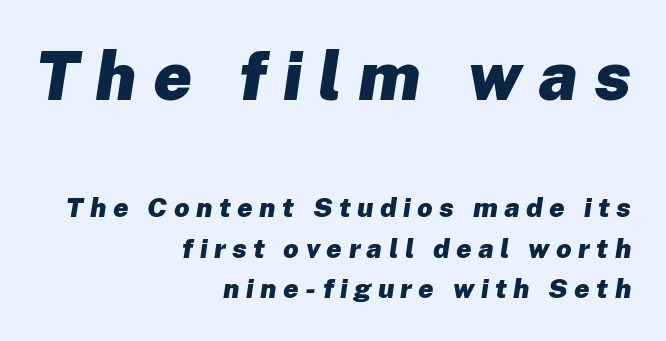
Reading down the block, your eye finds every line finishing at a fixed right position. Display-style spreading of the glyphs; the letterfit is very open. Spacing verdict: proportional, widths tailored to each character. A typesetter would call this leading conventional body-copy spacing. As a designer I'd log this as weight 700, bold. The passage shown leans; its letterforms are oblique.
